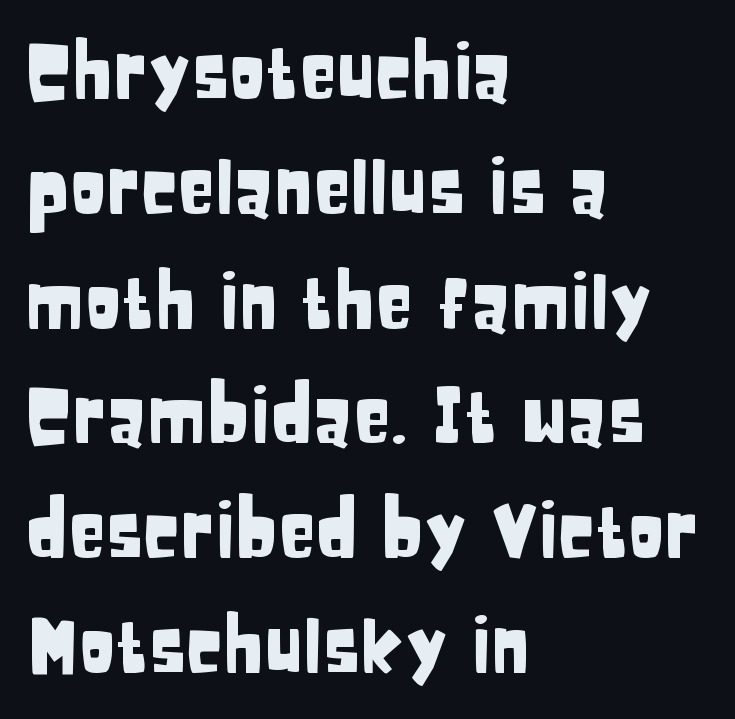
Designer's note — italics off, roman on. The line-height multiplier appears to be the usual default. Descenders hang freely into open space. You could not count columns in this text — the font is proportionally spaced.
